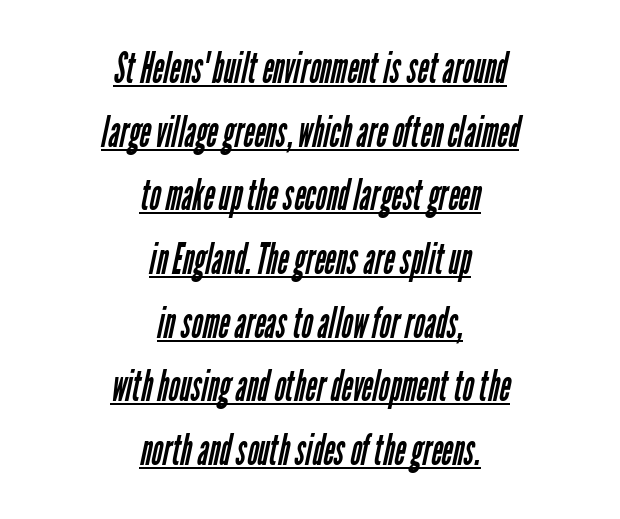
The image shows 43 px regular-weight, condensed sans-serif type; set centered, normal line spacing (1.48x), normal letter spacing, underlined; low stroke contrast and a medium x-height.
